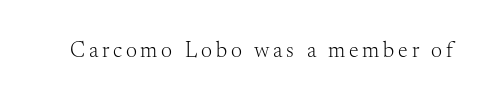
Q: Is the text bold? A: No.
Q: Is the text italic (slanted)? A: No, it is upright.
Q: Is the text underlined? A: No.
